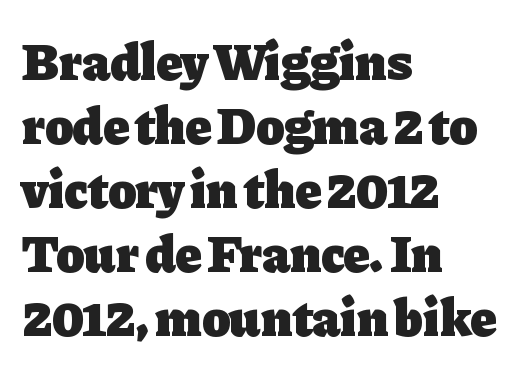
The image shows 52 px heavy serif type, upright; set left-aligned, line spacing 1.23x, normal letter spacing, not underlined; low stroke contrast and a medium x-height.
